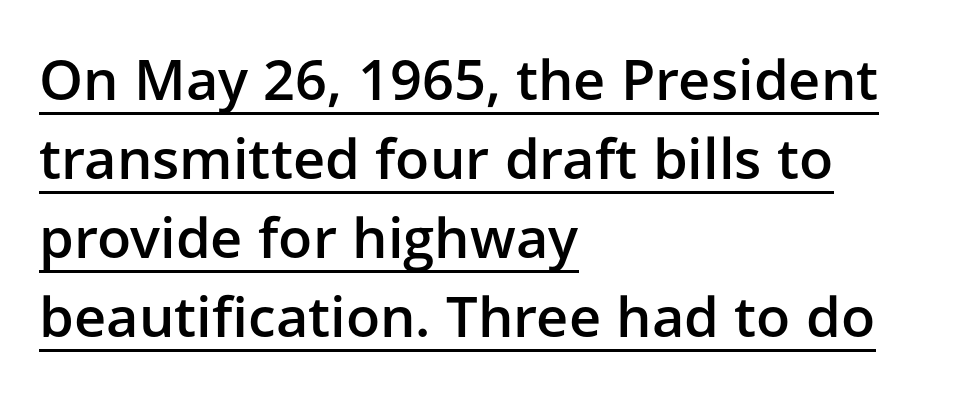
Q: Is the text bold? A: Semi-bold.
Q: Is the text italic (slanted)? A: No, it is upright.
Q: Is the typeface a serif or a sans-serif typeface? A: Sans-serif.
Q: Is the text underlined? A: Yes.
Q: How is the paragraph aligned? A: Left-aligned.
Q: Is the spacing between letters normal or unusually wide? A: Normal.
Q: Is the spacing between lines tight, normal or loose? A: Normal.
Q: Width (condensed, normal, or wide)? A: Normal.
Q: Stroke contrast? A: Low.
Q: x-height? A: Medium.
Q: Monospaced? A: No.
